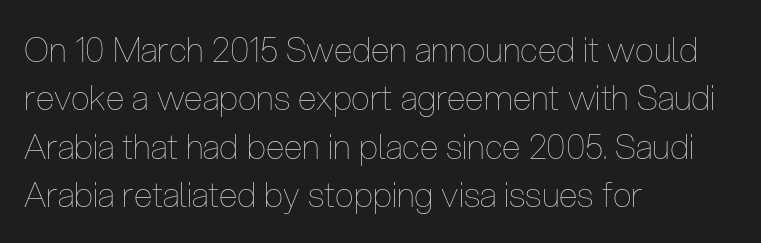
Q: Is the text bold? A: No.
Q: Is the text italic (slanted)? A: No, it is upright.
Q: Is the text underlined? A: No.
Q: How is the paragraph aligned? A: Left-aligned.
Q: Is the spacing between letters normal or unusually wide? A: Normal.
Q: Is the spacing between lines tight, normal or loose? A: Normal.
Q: Width (condensed, normal, or wide)? A: Condensed.
Q: Stroke contrast? A: Low.
Q: x-height? A: Medium.
Q: Monospaced? A: No.
